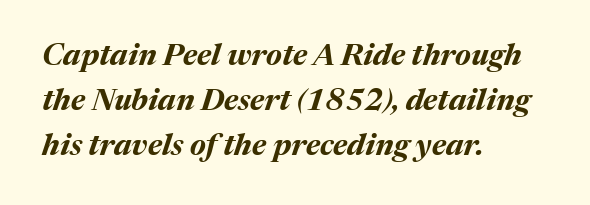
Q: Is the text bold? A: Yes.
Q: Is the text italic (slanted)? A: Yes, it leans right by about 17 degrees.
Q: Is the text underlined? A: No.
Q: How is the paragraph aligned? A: Left-aligned.
Q: Is the spacing between letters normal or unusually wide? A: Normal.
Q: Is the spacing between lines tight, normal or loose? A: Normal.
Q: Width (condensed, normal, or wide)? A: Normal.
Q: Stroke contrast? A: Medium.
Q: x-height? A: Medium.
Q: Monospaced? A: No.
